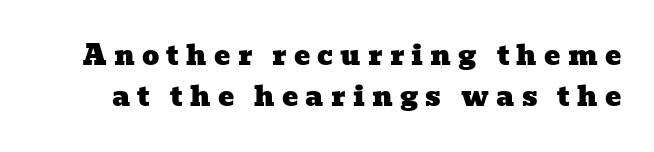
{"underline": "no", "line_spacing": "normal", "line_spacing_ratio": 1.51, "letter_spacing": "wide", "letter_spacing_em": 0.27, "glyph_px": 27}
